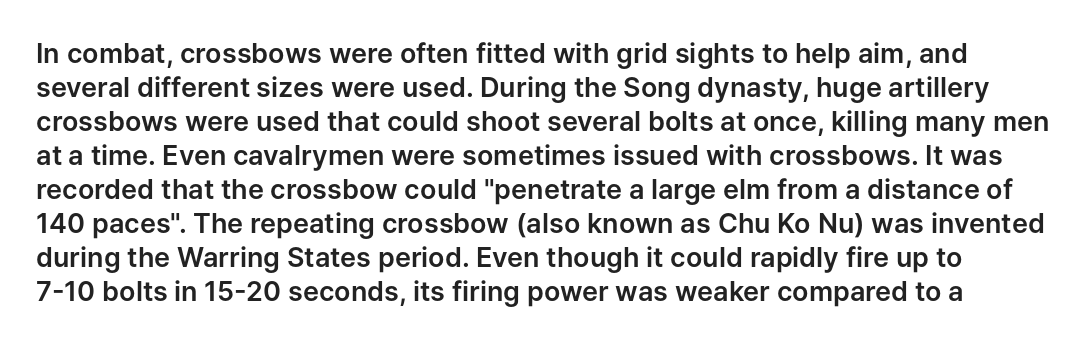
The image shows 27 px text type, upright; set normal line spacing (1.26x), normal letter spacing, not underlined.
